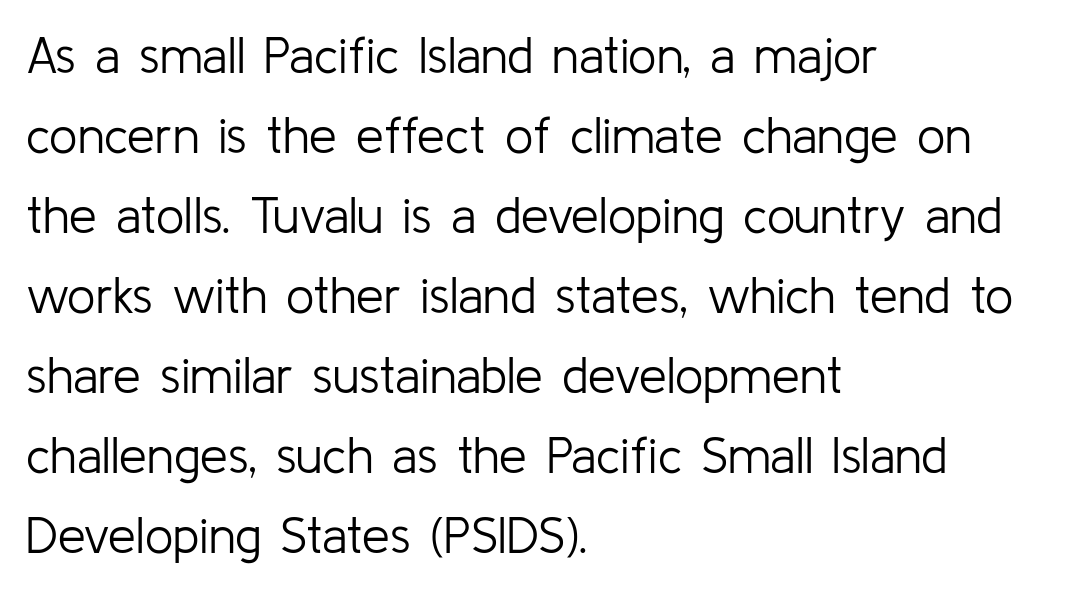
Designer's note — italics off, roman on. A clean baseline with only descenders dipping below it. The rendering uses natural spacing where letterforms have individual widths. Spacing between characters is what you'd get straight out of the box.
